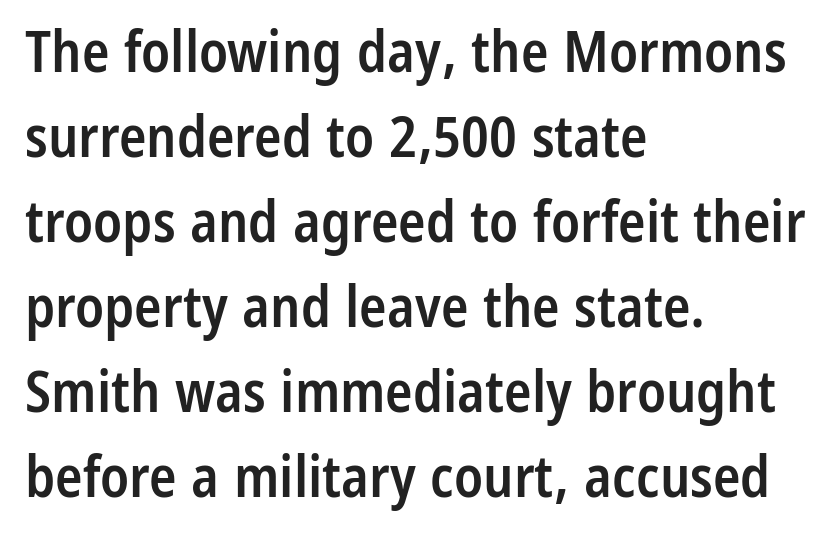
{"serif": "no", "italic": "no", "bold": "semi", "weight": "semibold", "width": "condensed", "stroke_contrast": "low", "x_height": "medium", "monospaced": "no", "underline": "no", "align": "left", "line_spacing": "normal", "line_spacing_ratio": 1.49, "letter_spacing": "normal", "letter_spacing_em": 0.0, "glyph_px": 57}
